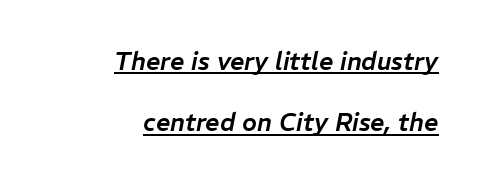
Here the glyphs are tracked normally, forming tight word shapes. Interline gaps are noticeably wide in this sample. Notice how the passage keeps a crisp vertical edge on the right only. Does the lettering tilt? It does — this is italic. Does a line run under the words? Yes, clearly.
